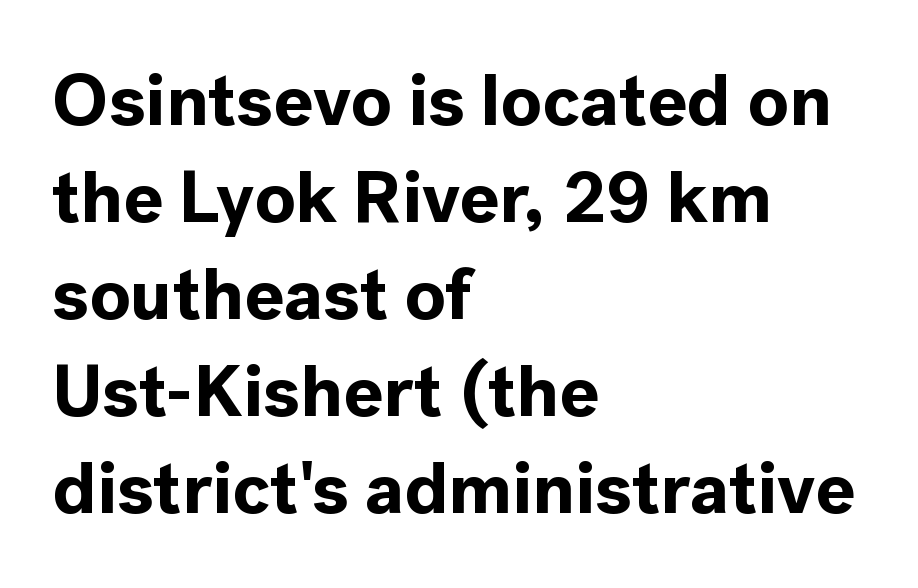
Q: Is the text bold? A: Yes.
Q: Is the text italic (slanted)? A: No, it is upright.
Q: Is the typeface a serif or a sans-serif typeface? A: Sans-serif.
Q: Is the text underlined? A: No.
Q: How is the paragraph aligned? A: Left-aligned.
Q: Is the spacing between letters normal or unusually wide? A: Normal.
Q: Is the spacing between lines tight, normal or loose? A: Normal.
Q: Width (condensed, normal, or wide)? A: Normal.
Q: x-height? A: Medium.
Q: Monospaced? A: No.
